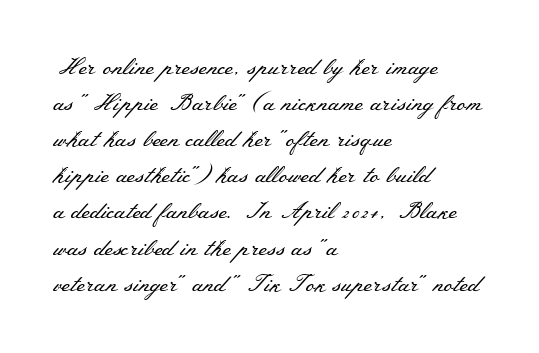
Q: Is the text bold? A: No.
Q: Is the text italic (slanted)? A: Yes.
Q: Is the text underlined? A: No.
Q: How is the paragraph aligned? A: Left-aligned.
Q: Is the spacing between letters normal or unusually wide? A: Normal.
Q: Is the spacing between lines tight, normal or loose? A: Normal.
